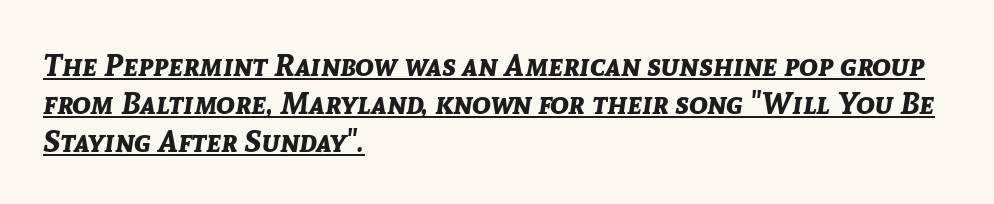
{"italic": "yes", "lean": "right", "slant_degrees": 8, "bold": "yes", "weight": "bold", "width": "normal", "stroke_contrast": "low", "x_height": "medium", "monospaced": "no", "underline": "yes", "align": "left", "line_spacing_ratio": 1.22, "letter_spacing": "normal", "letter_spacing_em": 0.0, "glyph_px": 31}
